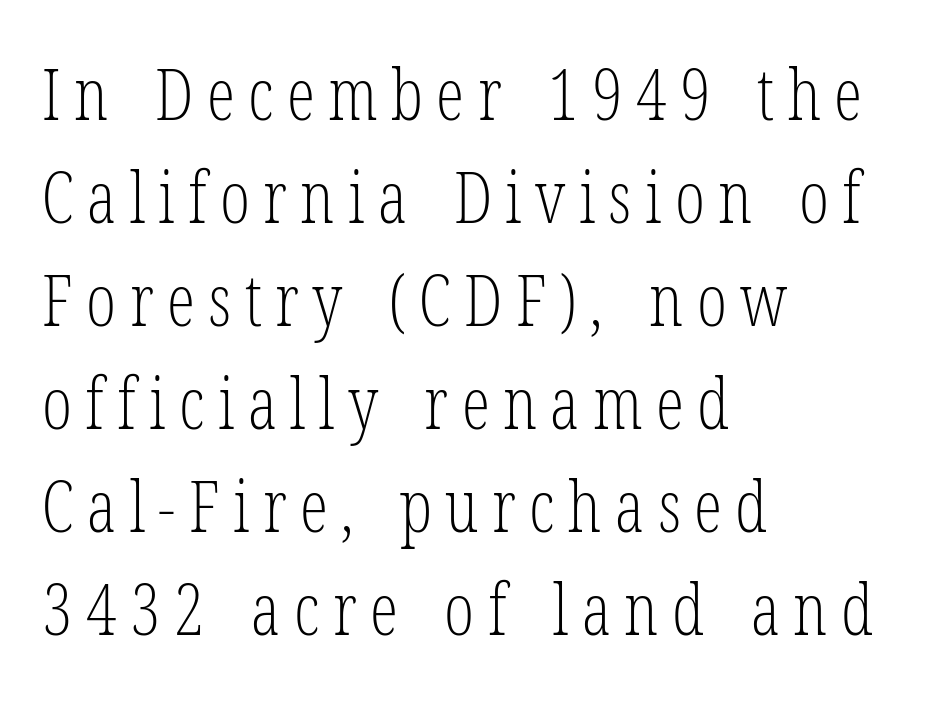
The image shows 71 px light, condensed serif type, upright; set left-aligned, normal line spacing (1.45x), not underlined; low stroke contrast and a medium x-height.
